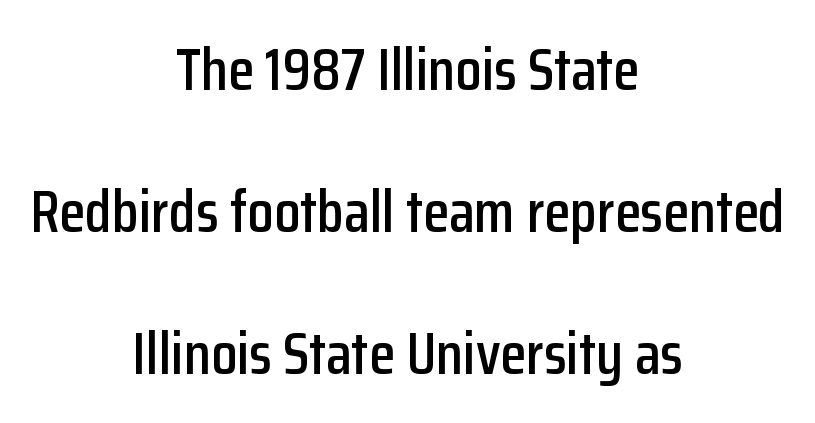
Q: Is the text italic (slanted)? A: No, it is upright.
Q: Is the typeface a serif or a sans-serif typeface? A: Sans-serif.
Q: Is the text underlined? A: No.
Q: How is the paragraph aligned? A: Centered.
Q: Is the spacing between letters normal or unusually wide? A: Normal.
Q: Is the spacing between lines tight, normal or loose? A: Loose.
Q: Width (condensed, normal, or wide)? A: Condensed.
Q: Stroke contrast? A: Low.
Q: x-height? A: Medium.
Q: Monospaced? A: No.
